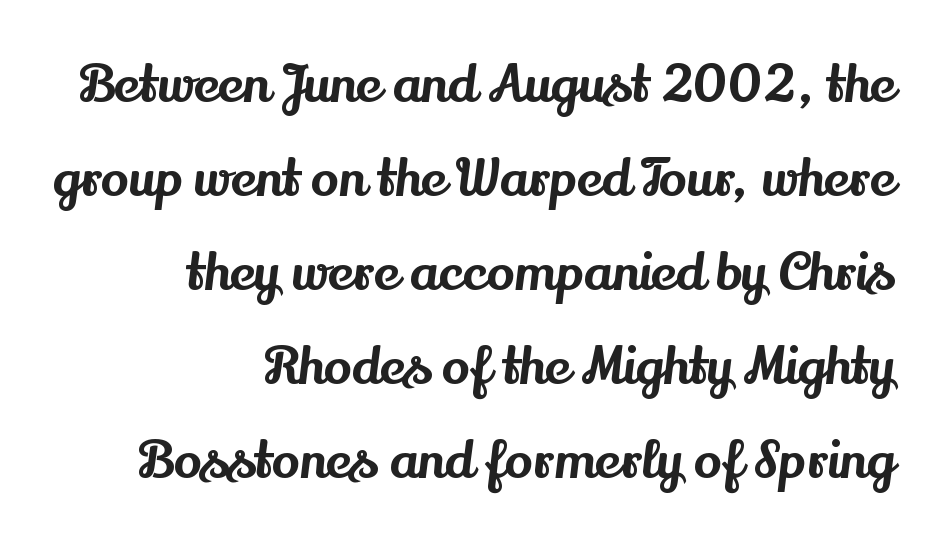
{"serif": "yes", "width": "normal", "stroke_contrast": "medium", "x_height": "small", "monospaced": "no", "underline": "no", "align": "right", "line_spacing_ratio": 1.81, "letter_spacing": "normal", "letter_spacing_em": 0.0, "glyph_px": 52}
